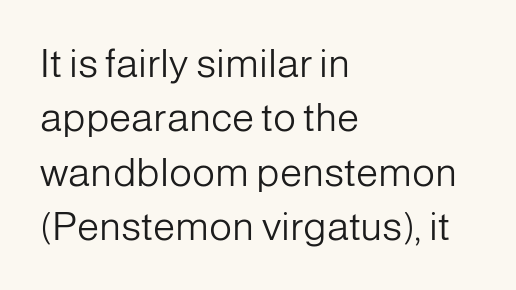
Leftover space on each line is placed entirely after the last word. The lines sit at an ordinary, default distance from one another. Tall strokes in this sample are plumb rather than angled. The glyphs are unaccompanied by any horizontal stroke below them.
